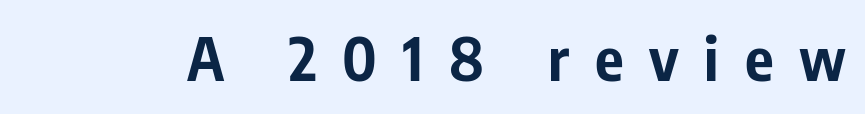
It's the straight-up-and-down kind of type. Look at the stroke-to-counter ratio: heavy, a bold. The letterforms stand isolated, each surrounded by extra space. Unmarked baselines from the first word to the last. Note: no serifs on the glyphs.
